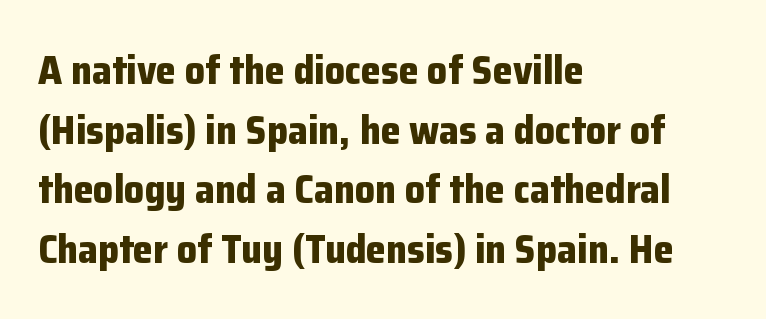
This sample uses a sans-serif face. Proportional: the letters do not fall into vertical columns. How would I describe the line gaps? Plain and ordinary. Rendered with straight, roman letterforms. Casual observation: everything's shoved over to the left.
